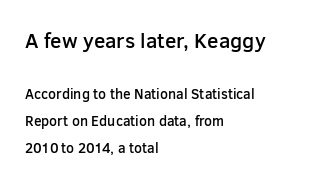
This sample uses an upright cut, with every glyph sitting square on the baseline. Airy leading. Quick note: underline off. Every row of glyphs begins at an identical x-position on the left.
